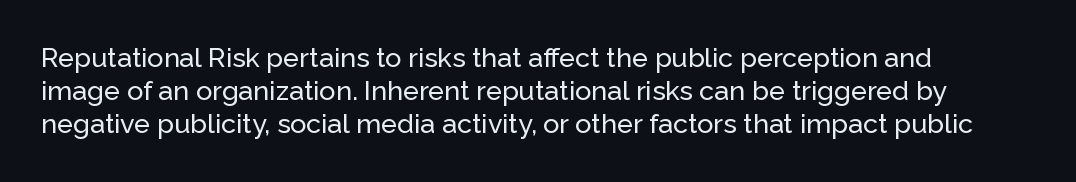
Q: Is the text italic (slanted)? A: No, it is upright.
Q: Is the text underlined? A: No.
Q: How is the paragraph aligned? A: Left-aligned.
Q: Is the spacing between letters normal or unusually wide? A: Normal.
